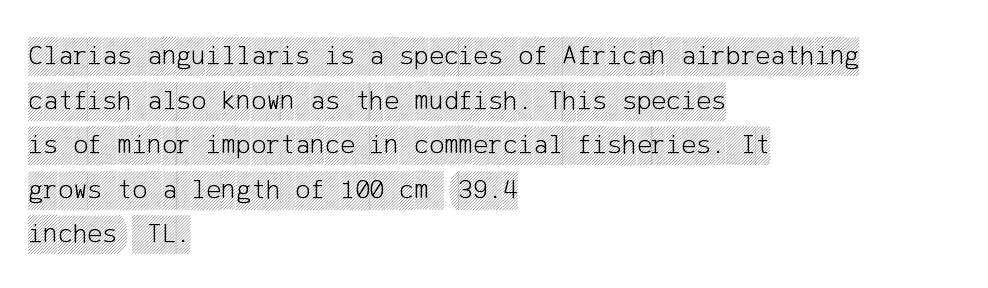
The image shows 28 px condensed type, upright; set left-aligned, normal line spacing (1.59x), normal letter spacing, not underlined; a large x-height.
